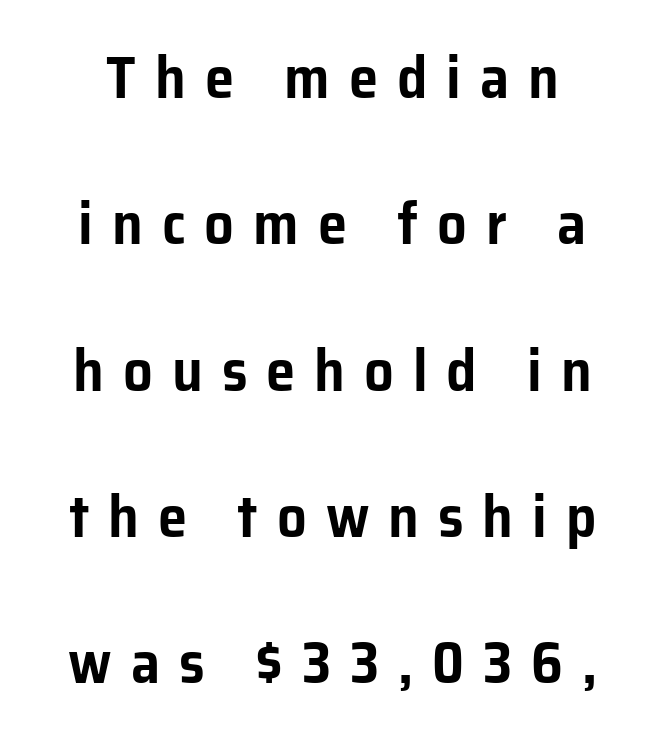
The image shows 59 px sans-serif type, upright; set centered, loose line spacing (2.48x), unusually wide letter spacing (+0.32 em), not underlined; low stroke contrast and a medium x-height.
